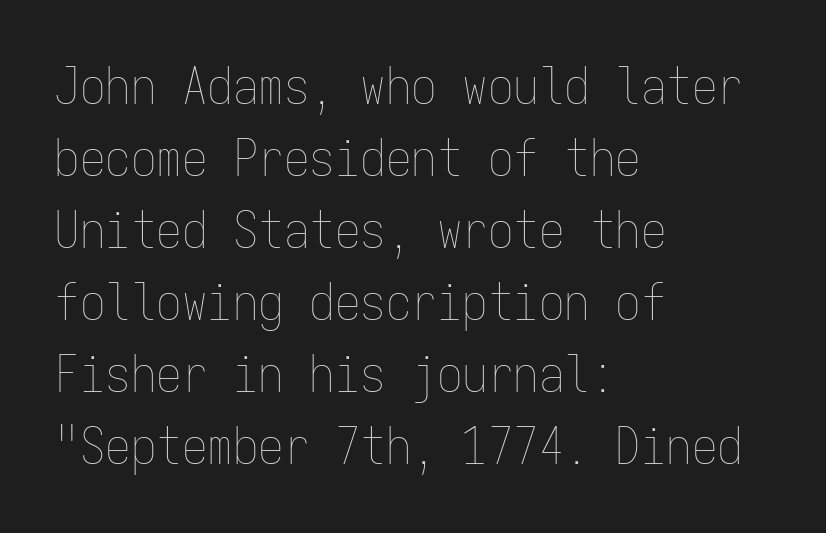
Q: Is the text bold? A: No.
Q: Is the text italic (slanted)? A: No, it is upright.
Q: Is the text underlined? A: No.
Q: How is the paragraph aligned? A: Left-aligned.
Q: Is the spacing between letters normal or unusually wide? A: Normal.
Q: Is the spacing between lines tight, normal or loose? A: Normal.
Q: Width (condensed, normal, or wide)? A: Condensed.
Q: Stroke contrast? A: Low.
Q: x-height? A: Medium.
Q: Monospaced? A: Yes.
